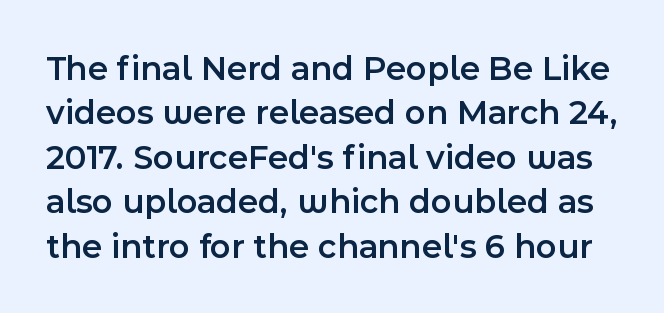
The image shows 35 px semibold sans-serif type, upright; set normal line spacing (1.27x), normal letter spacing, not underlined; a medium x-height.
